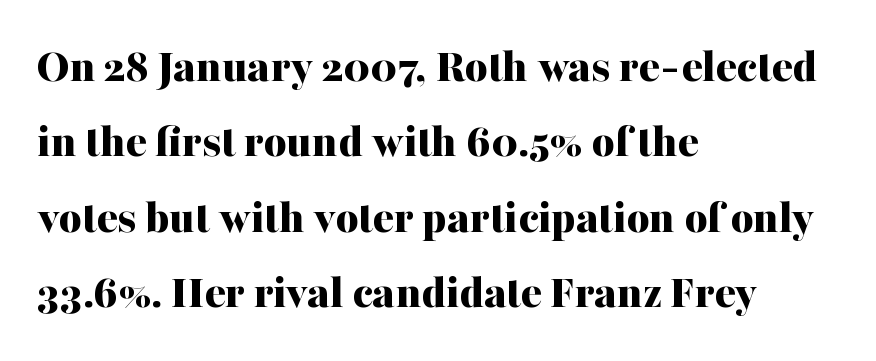
The image shows 49 px bold serif type, upright; set left-aligned, normal line spacing (1.54x), normal letter spacing, not underlined; medium stroke contrast and a medium x-height.
